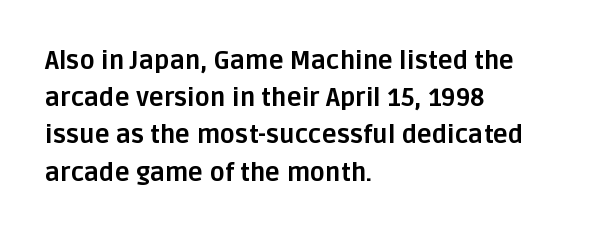
The image shows 25 px bold type, upright; set left-aligned, normal line spacing (1.49x), normal letter spacing, not underlined.
